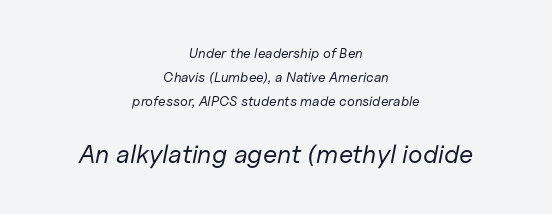
{"italic": "yes", "lean": "right", "slant_degrees": 11, "bold": "no", "underline": "no", "align": "center", "line_spacing_ratio": 1.71, "letter_spacing": "normal", "letter_spacing_em": 0.0, "larger_block": "second", "size_ratio": 1.86, "glyph_px": 26}
